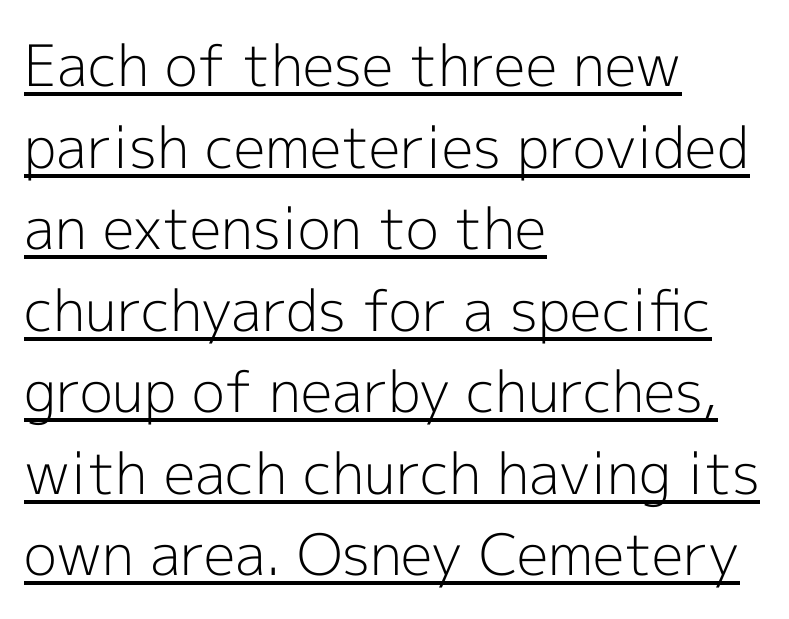
Q: Is the text bold? A: No.
Q: Is the text italic (slanted)? A: No, it is upright.
Q: Is the typeface a serif or a sans-serif typeface? A: Sans-serif.
Q: Is the text underlined? A: Yes.
Q: How is the paragraph aligned? A: Left-aligned.
Q: Is the spacing between letters normal or unusually wide? A: Normal.
Q: Is the spacing between lines tight, normal or loose? A: Normal.
Q: Width (condensed, normal, or wide)? A: Normal.
Q: x-height? A: Medium.
Q: Monospaced? A: No.
